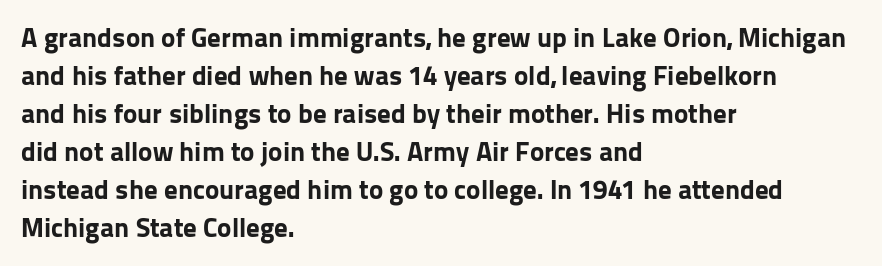
Nothing unusual about the tracking: characters are spaced as the font intends. Glance below the letters and you will spot only blank space. Designer's note — italics off, roman on. Alignment: flush left.
